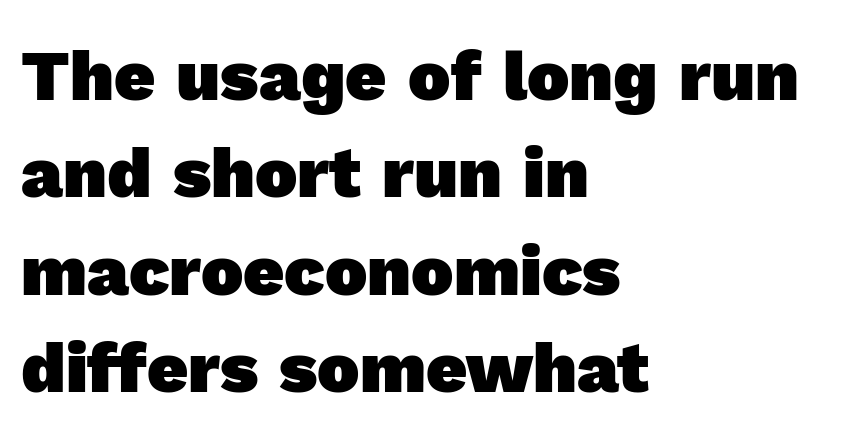
{"serif": "no", "bold": "yes", "weight": "heavy", "width": "normal", "x_height": "medium", "monospaced": "no", "underline": "no", "align": "left", "line_spacing": "normal", "line_spacing_ratio": 1.37, "letter_spacing": "normal", "letter_spacing_em": 0.0, "glyph_px": 71}
